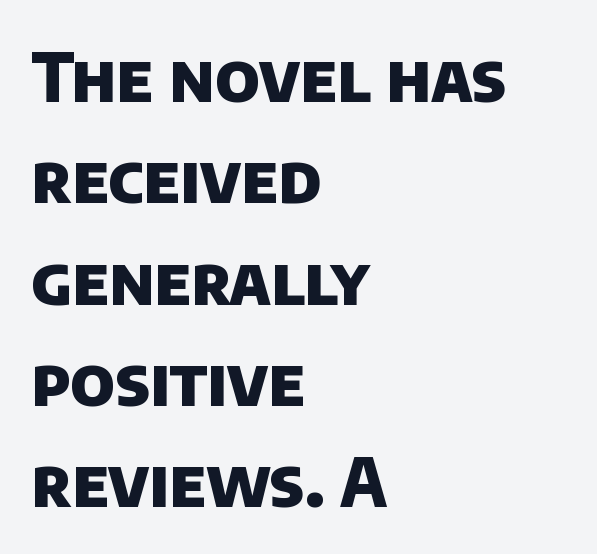
Q: Is the text bold? A: Yes.
Q: Is the typeface a serif or a sans-serif typeface? A: Sans-serif.
Q: Is the text underlined? A: No.
Q: How is the paragraph aligned? A: Left-aligned.
Q: Is the spacing between letters normal or unusually wide? A: Normal.
Q: Is the spacing between lines tight, normal or loose? A: Normal.
Q: Width (condensed, normal, or wide)? A: Normal.
Q: Stroke contrast? A: Low.
Q: x-height? A: Large.
Q: Monospaced? A: No.
